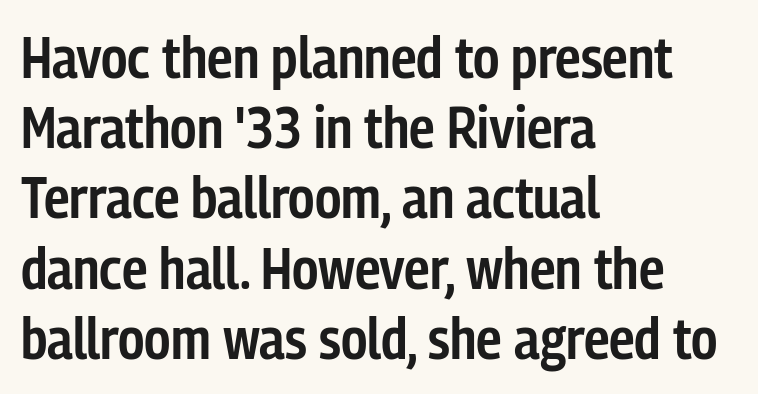
The image shows 58 px semibold, condensed sans-serif type, upright; set left-aligned, line spacing 1.21x, normal letter spacing, not underlined; low stroke contrast and a medium x-height.
